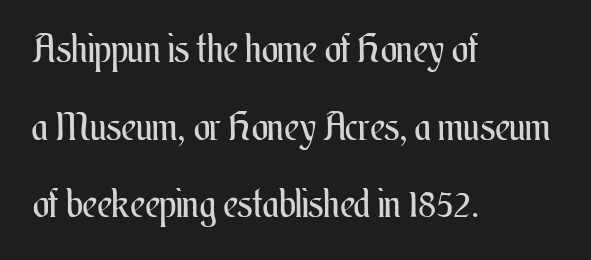
Line starts are locked; line ends wander. Just letters on the line, the space beneath them empty. Characters follow at the spacing the type designer built in. The rendering uses a large line-height, opening up the rows. The typeface has the unassuming heft of standard copy or less.
